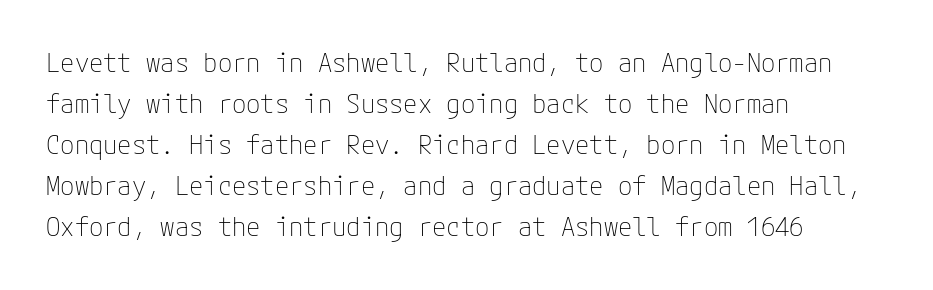
The image shows 26 px text type, upright; set left-aligned, normal line spacing (1.58x), normal letter spacing, not underlined.
